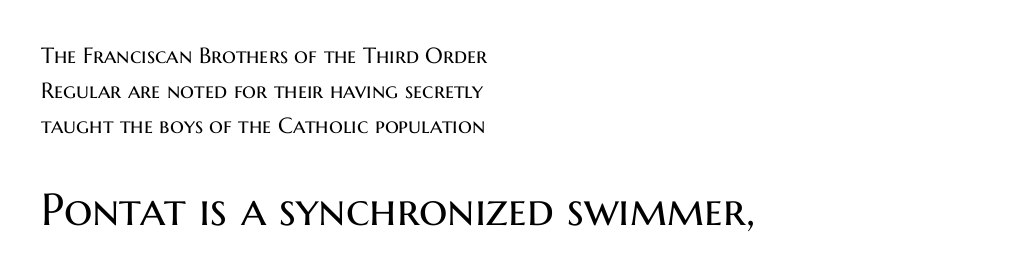
{"serif": "no", "italic": "no", "bold": "no", "weight": "regular", "width": "normal", "stroke_contrast": "medium", "x_height": "medium", "monospaced": "no", "underline": "no", "align": "left", "line_spacing": "normal", "line_spacing_ratio": 1.58, "letter_spacing": "normal", "letter_spacing_em": 0.0, "larger_block": "second", "size_ratio": 2.05, "glyph_px": 45}
